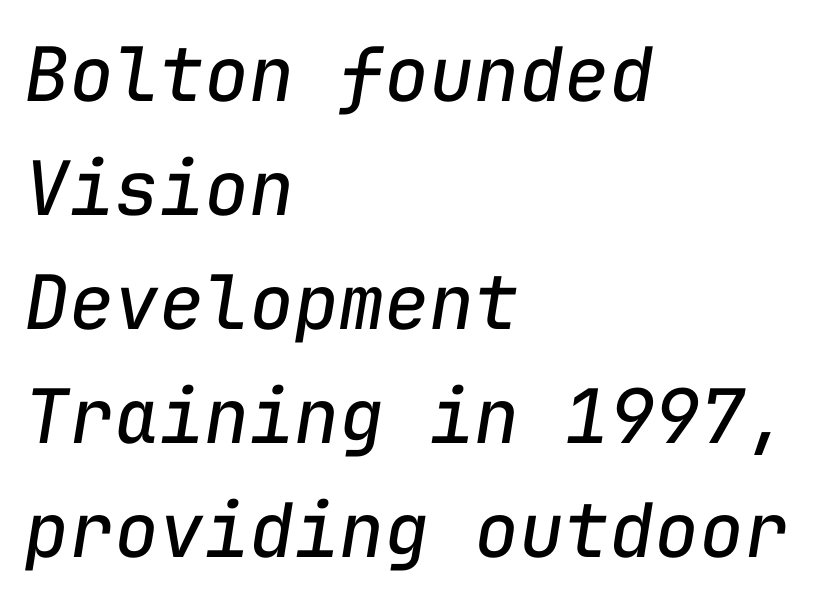
The image shows 75 px regular-weight type, italic (leaning right), monospaced; set left-aligned, normal line spacing (1.52x), normal letter spacing, not underlined; low stroke contrast and a medium x-height.
